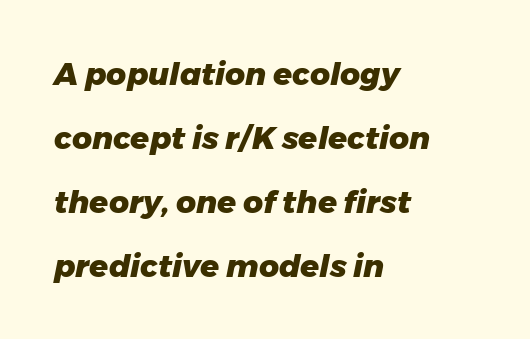
Look at the stroke-to-counter ratio: heavy, a bold. The rendering keeps characters at their native spacing. Each letter keeps its own natural width here, so spacing adapts to shape. Posture: slanted. Does the copy run flush right? No — it runs flush left.
